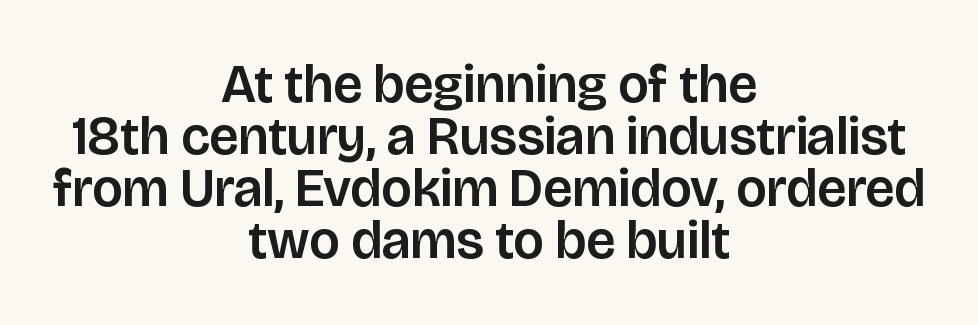
{"serif": "no", "italic": "no", "width": "normal", "stroke_contrast": "low", "x_height": "large", "monospaced": "no", "underline": "no", "align": "center", "line_spacing": "tight", "line_spacing_ratio": 0.98, "letter_spacing": "normal", "letter_spacing_em": 0.0, "glyph_px": 53}
